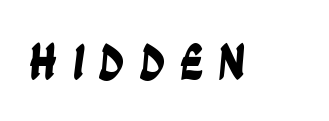
The image shows 52 px condensed sans-serif type; set unusually wide letter spacing (+0.26 em), not underlined; low stroke contrast and a large x-height.
